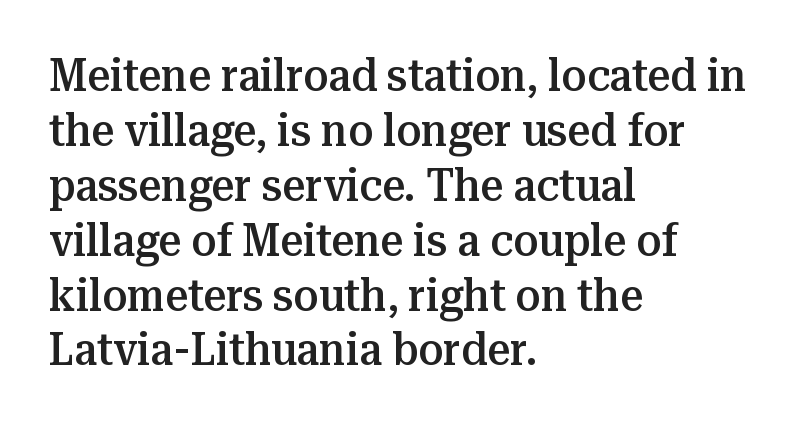
{"serif": "yes", "italic": "no", "bold": "semi", "weight": "semibold", "width": "normal", "stroke_contrast": "medium", "x_height": "medium", "monospaced": "no", "underline": "no", "align": "left", "line_spacing_ratio": 1.22, "letter_spacing": "normal", "letter_spacing_em": 0.0, "glyph_px": 45}
